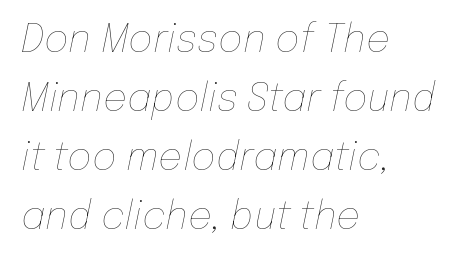
{"italic": "yes", "lean": "right", "slant_degrees": 12, "bold": "no", "weight": "thin", "width": "normal", "stroke_contrast": "low", "x_height": "medium", "monospaced": "no", "underline": "no", "align": "left", "line_spacing": "normal", "line_spacing_ratio": 1.55, "letter_spacing": "normal", "letter_spacing_em": 0.0, "glyph_px": 38}
